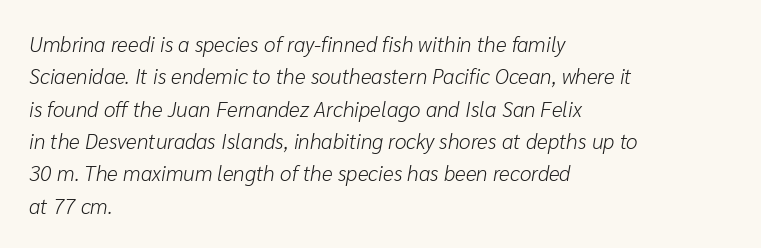
The image shows 21 px text type, italic (leaning right); set left-aligned, normal line spacing (1.54x), normal letter spacing, not underlined.
